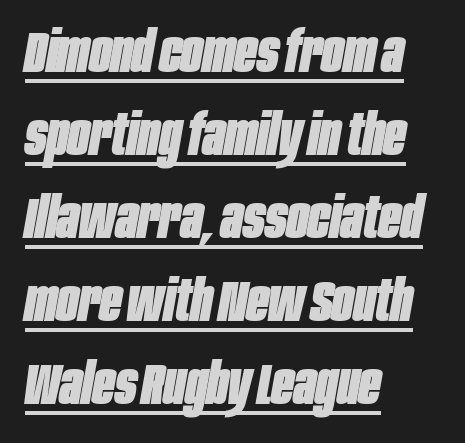
{"italic": "yes", "lean": "right", "slant_degrees": 10, "bold": "yes", "weight": "heavy", "width": "condensed", "stroke_contrast": "low", "x_height": "large", "monospaced": "no", "underline": "yes", "align": "left", "line_spacing": "normal", "line_spacing_ratio": 1.43, "letter_spacing": "normal", "letter_spacing_em": 0.0, "glyph_px": 58}
